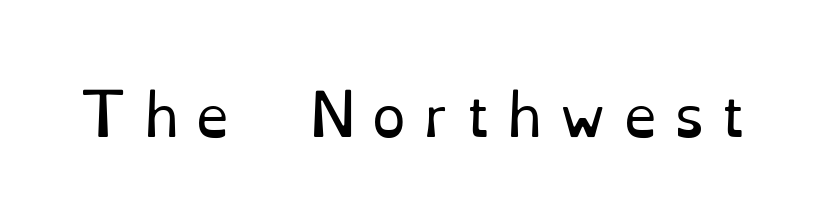
Q: Is the text bold? A: No.
Q: Is the text italic (slanted)? A: No, it is upright.
Q: Is the typeface a serif or a sans-serif typeface? A: Serif.
Q: Is the text underlined? A: No.
Q: Is the spacing between letters normal or unusually wide? A: Unusually wide.
Q: Width (condensed, normal, or wide)? A: Normal.
Q: Stroke contrast? A: Low.
Q: x-height? A: Small.
Q: Monospaced? A: No.
